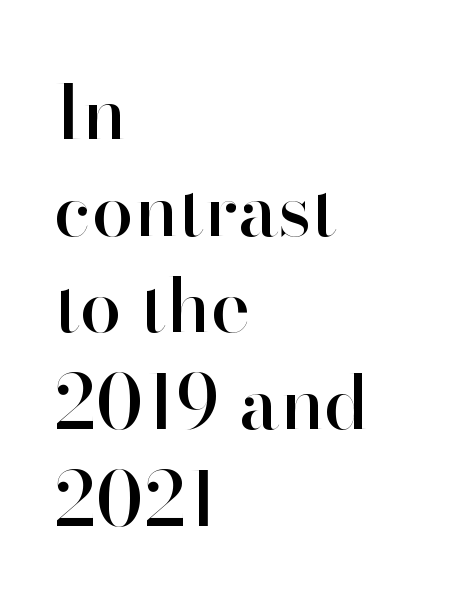
The image shows 75 px sans-serif type, upright; set left-aligned, normal line spacing (1.29x), normal letter spacing, not underlined; high stroke contrast and a small x-height.
